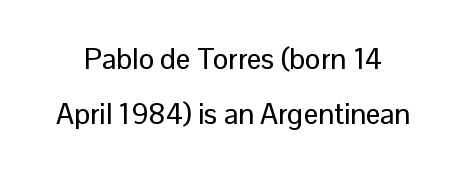
Observe the ordinary spacing: letters are neighbours, not strangers. Each new line begins a long way beneath the previous one. Regarding serifs, this sample does without them. The rendering uses natural spacing where letterforms have individual widths. The passage shown is not underscored anywhere. A typesetter would mark this as roman, not italic.
